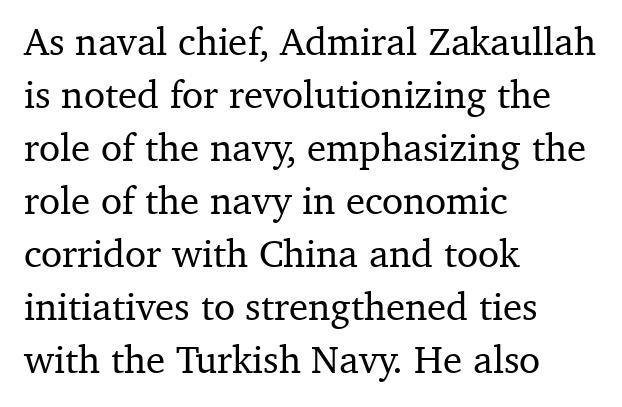
{"serif": "yes", "italic": "no", "width": "normal", "stroke_contrast": "medium", "x_height": "medium", "monospaced": "no", "underline": "no", "align": "left", "line_spacing": "normal", "line_spacing_ratio": 1.36, "letter_spacing": "normal", "letter_spacing_em": 0.0, "glyph_px": 39}
